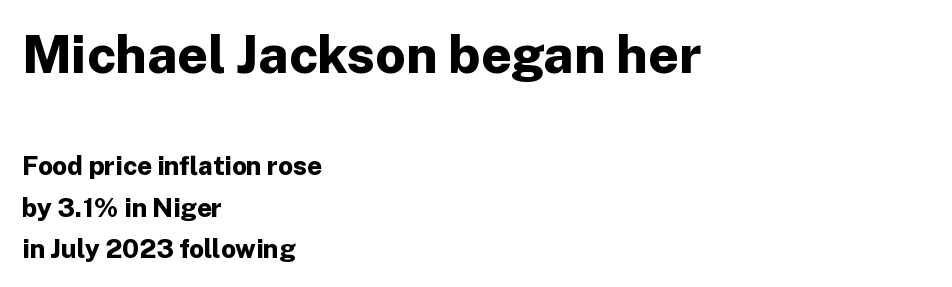
Q: Is the text bold? A: Yes.
Q: Is the text italic (slanted)? A: No, it is upright.
Q: Is the typeface a serif or a sans-serif typeface? A: Sans-serif.
Q: Is the text underlined? A: No.
Q: How is the paragraph aligned? A: Left-aligned.
Q: Is the spacing between letters normal or unusually wide? A: Normal.
Q: Is the spacing between lines tight, normal or loose? A: Normal.
Q: Which block of text is set in a larger size, the first (top) or the second (bottom)? A: The first (top) one.
Q: Width (condensed, normal, or wide)? A: Normal.
Q: Stroke contrast? A: Low.
Q: x-height? A: Medium.
Q: Monospaced? A: No.
